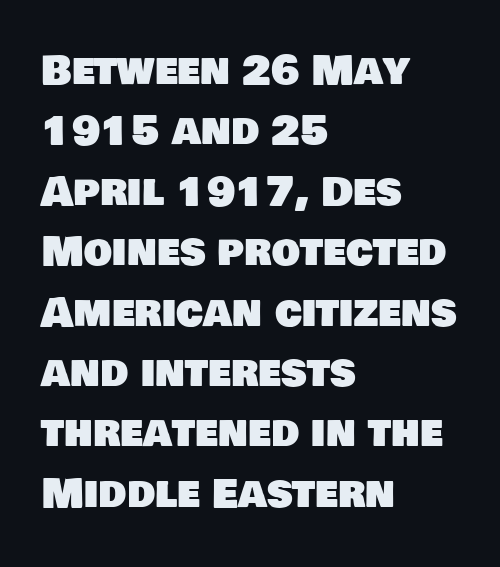
The image shows 40 px sans-serif type; set left-aligned, normal line spacing (1.51x), normal letter spacing, not underlined; low stroke contrast and a large x-height.
